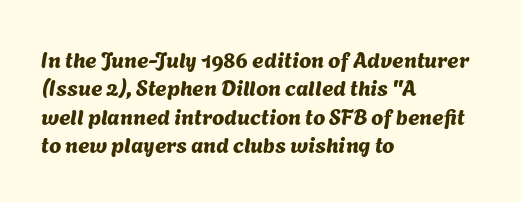
The image shows 22 px text type; set left-aligned, normal line spacing (1.29x), normal letter spacing, not underlined.
